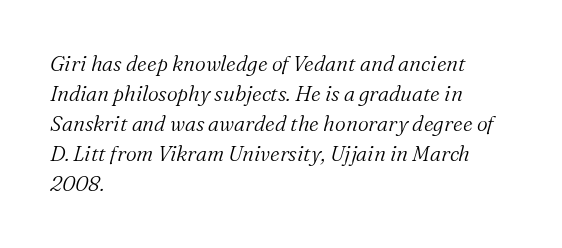
Q: Is the text bold? A: No.
Q: Is the text italic (slanted)? A: Yes, it leans right by about 16 degrees.
Q: Is the text underlined? A: No.
Q: How is the paragraph aligned? A: Left-aligned.
Q: Is the spacing between letters normal or unusually wide? A: Normal.
Q: Is the spacing between lines tight, normal or loose? A: Normal.
